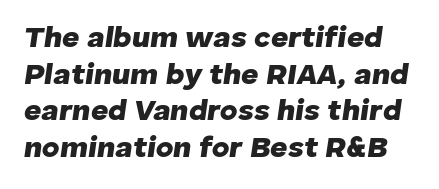
{"italic": "yes", "lean": "right", "slant_degrees": 8, "bold": "yes", "weight": "heavy", "width": "normal", "stroke_contrast": "low", "x_height": "medium", "monospaced": "no", "underline": "no", "line_spacing_ratio": 1.22, "letter_spacing": "normal", "letter_spacing_em": 0.0, "glyph_px": 30}
